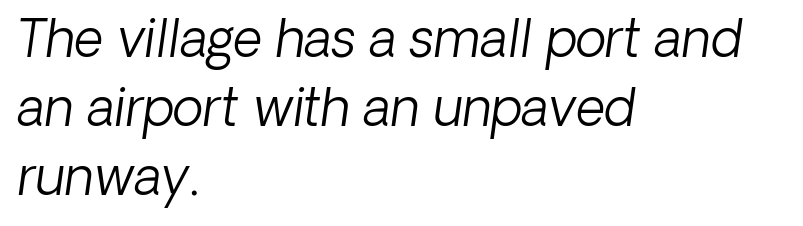
{"italic": "yes", "lean": "right", "slant_degrees": 8, "bold": "no", "weight": "light", "width": "normal", "stroke_contrast": "low", "x_height": "medium", "monospaced": "no", "underline": "no", "align": "left", "line_spacing": "normal", "line_spacing_ratio": 1.35, "letter_spacing": "normal", "letter_spacing_em": 0.0, "glyph_px": 51}
